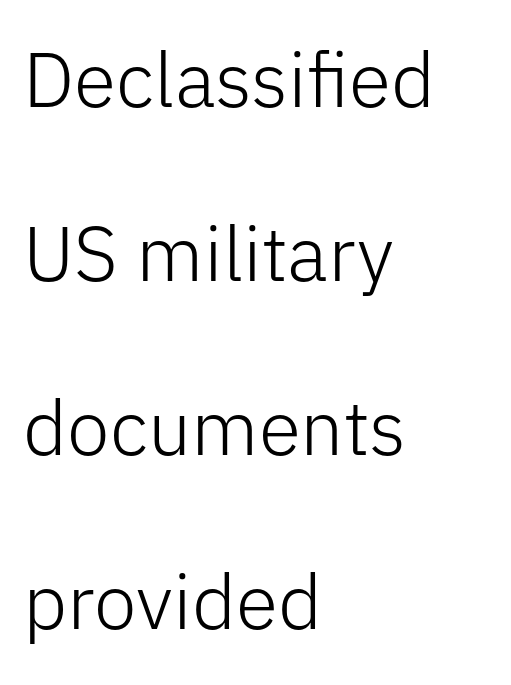
The image shows 77 px light sans-serif type, upright; set left-aligned, loose line spacing (2.26x), normal letter spacing, not underlined; low stroke contrast and a medium x-height.
